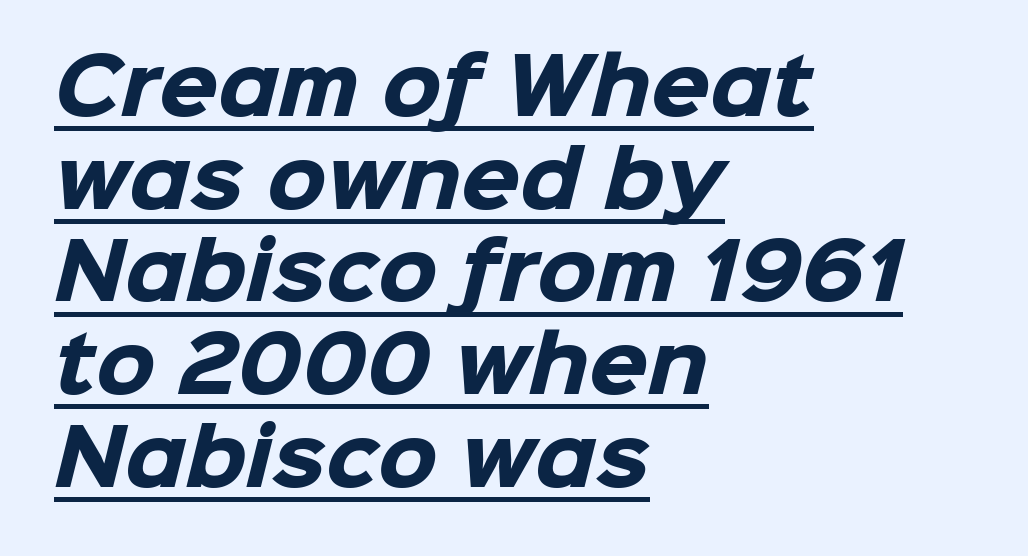
The image shows 76 px heavy sans-serif type; set left-aligned, line spacing 1.22x, normal letter spacing, underlined; low stroke contrast and a medium x-height.
